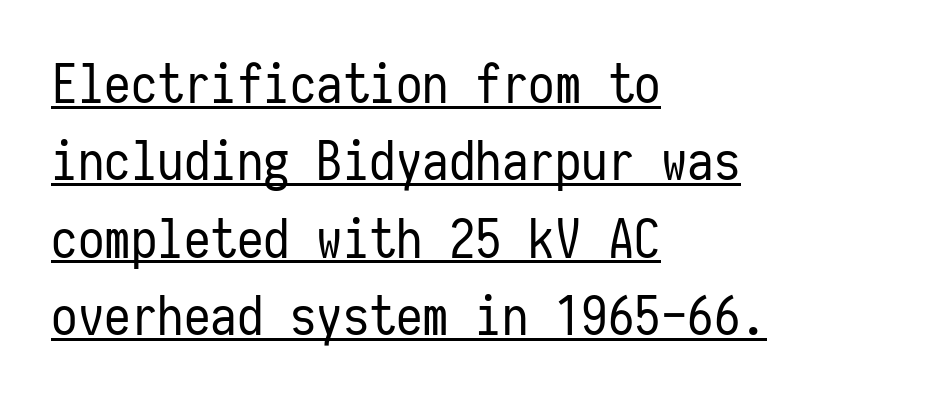
The image shows 53 px regular-weight, condensed sans-serif type, upright, monospaced; set left-aligned, normal line spacing (1.46x), normal letter spacing, underlined; low stroke contrast and a medium x-height.
